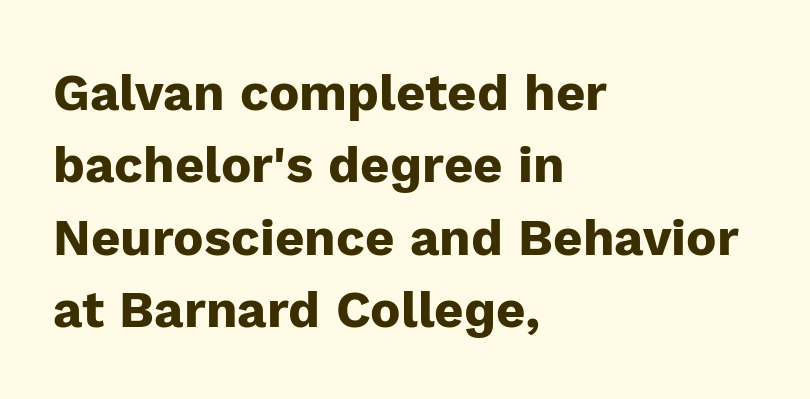
The text block is weighted toward the left margin, trailing off unevenly rightward. Here the glyphs are tracked normally, forming tight word shapes. Strokes here are thick enough to call this a true bold. This is sans-serif lettering, the kind often seen on screens and signage.
